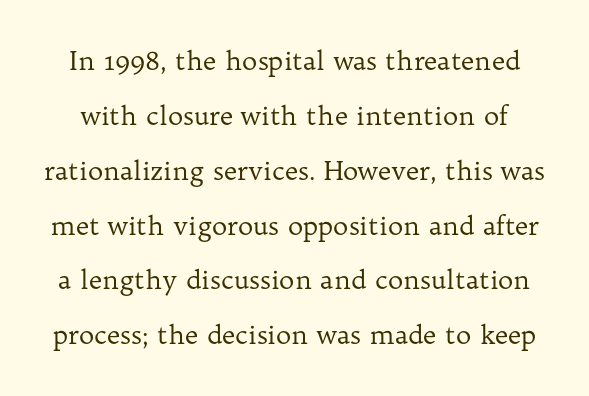
The image shows 26 px text type, upright; set loose line spacing (2.11x), normal letter spacing, not underlined.
